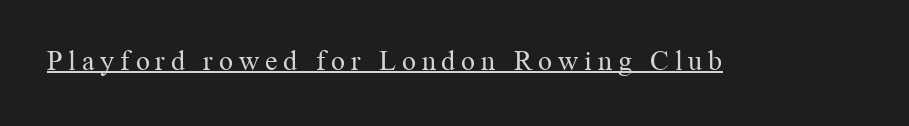
Q: Is the text bold? A: No.
Q: Is the text italic (slanted)? A: No, it is upright.
Q: Is the typeface a serif or a sans-serif typeface? A: Serif.
Q: Is the text underlined? A: Yes.
Q: Is the spacing between letters normal or unusually wide? A: Unusually wide.
Q: Width (condensed, normal, or wide)? A: Normal.
Q: Stroke contrast? A: Medium.
Q: x-height? A: Medium.
Q: Monospaced? A: No.
